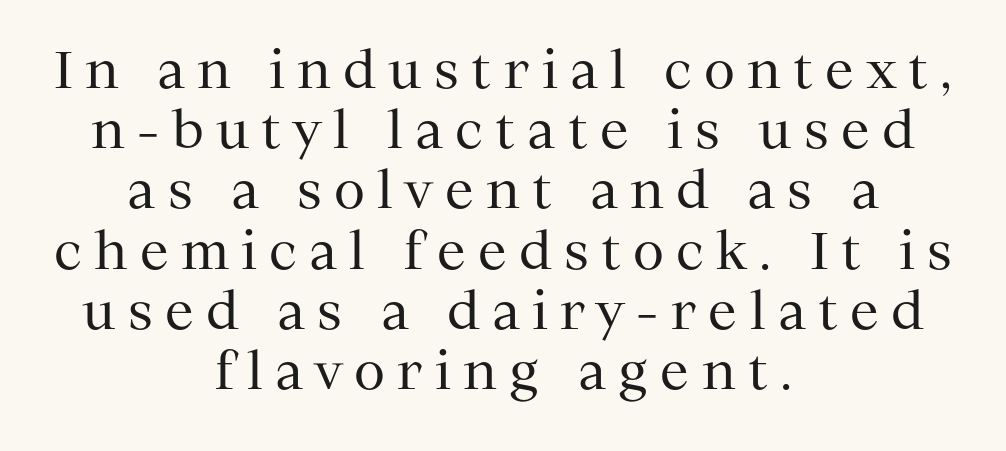
Q: Is the text bold? A: No.
Q: Is the text italic (slanted)? A: No, it is upright.
Q: Is the typeface a serif or a sans-serif typeface? A: Serif.
Q: Is the text underlined? A: No.
Q: How is the paragraph aligned? A: Centered.
Q: Is the spacing between letters normal or unusually wide? A: Unusually wide.
Q: Width (condensed, normal, or wide)? A: Normal.
Q: Stroke contrast? A: Medium.
Q: x-height? A: Medium.
Q: Monospaced? A: No.
